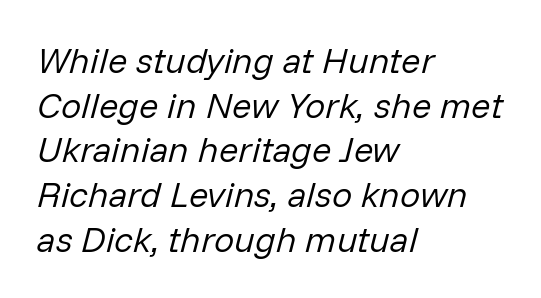
The image shows 36 px regular-weight type, italic (leaning right); set left-aligned, line spacing 1.24x, normal letter spacing, not underlined; low stroke contrast and a medium x-height.
